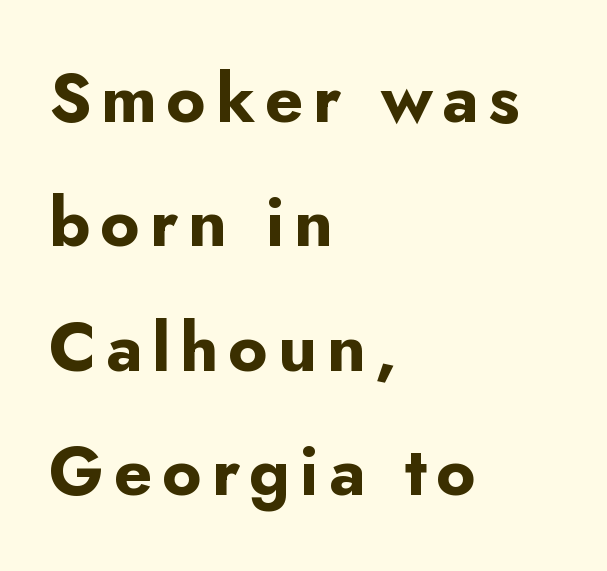
Q: Is the text bold? A: Yes.
Q: Is the text italic (slanted)? A: No, it is upright.
Q: Is the typeface a serif or a sans-serif typeface? A: Sans-serif.
Q: Is the text underlined? A: No.
Q: How is the paragraph aligned? A: Left-aligned.
Q: Width (condensed, normal, or wide)? A: Normal.
Q: Stroke contrast? A: Low.
Q: x-height? A: Small.
Q: Monospaced? A: No.
